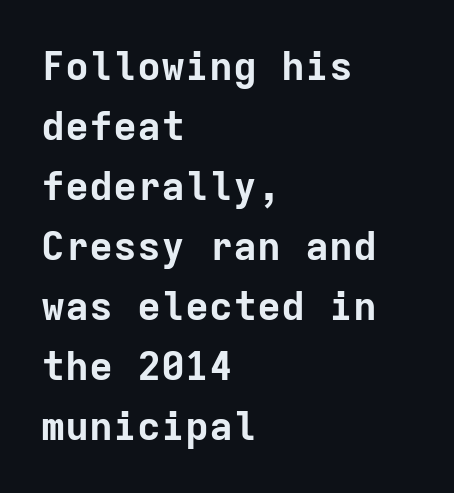
Q: Is the text bold? A: Yes.
Q: Is the text italic (slanted)? A: No, it is upright.
Q: Is the typeface a serif or a sans-serif typeface? A: Sans-serif.
Q: Is the text underlined? A: No.
Q: How is the paragraph aligned? A: Left-aligned.
Q: Is the spacing between letters normal or unusually wide? A: Normal.
Q: Is the spacing between lines tight, normal or loose? A: Normal.
Q: Width (condensed, normal, or wide)? A: Normal.
Q: Stroke contrast? A: Low.
Q: x-height? A: Medium.
Q: Monospaced? A: Yes.
